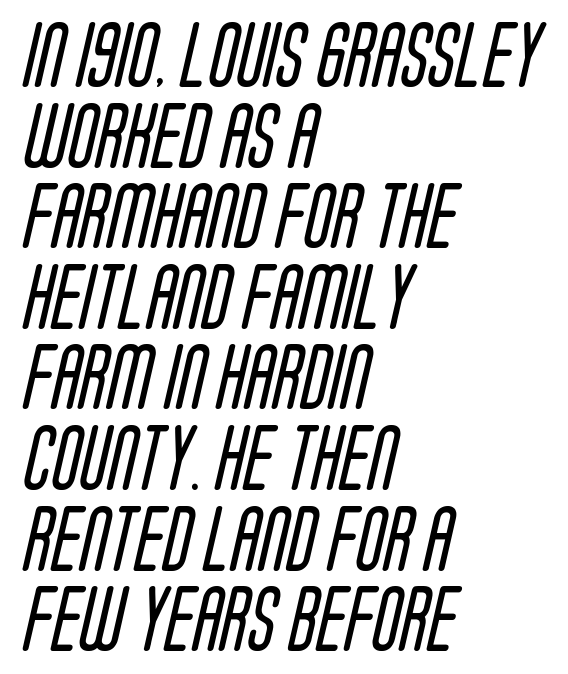
The passage is arranged the way most books set body copy — flush left. This rendering leaves character spacing at its baseline value. The foot of each line stays bare and open. This is not heavy type; no bold has been used. You could not count columns in this text — the font is proportionally spaced.
